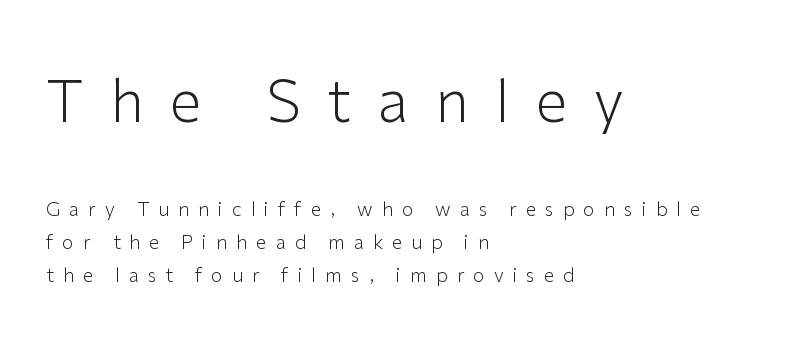
Q: Is the text bold? A: No.
Q: Is the text italic (slanted)? A: No, it is upright.
Q: Is the typeface a serif or a sans-serif typeface? A: Sans-serif.
Q: Is the text underlined? A: No.
Q: How is the paragraph aligned? A: Left-aligned.
Q: Is the spacing between letters normal or unusually wide? A: Unusually wide.
Q: Which block of text is set in a larger size, the first (top) or the second (bottom)? A: The first (top) one.
Q: Width (condensed, normal, or wide)? A: Normal.
Q: Stroke contrast? A: Low.
Q: x-height? A: Medium.
Q: Monospaced? A: No.
